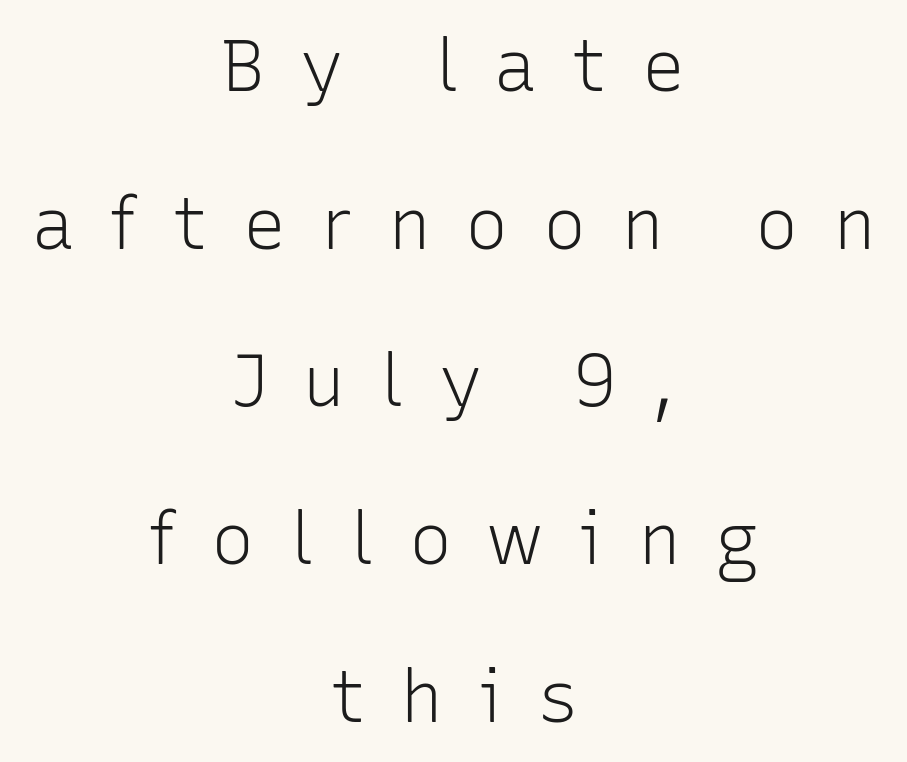
{"serif": "no", "italic": "no", "bold": "no", "weight": "light", "width": "normal", "stroke_contrast": "low", "x_height": "medium", "monospaced": "no", "underline": "no", "align": "center", "line_spacing": "loose", "line_spacing_ratio": 2.19, "letter_spacing": "wide", "letter_spacing_em": 0.48, "glyph_px": 72}
